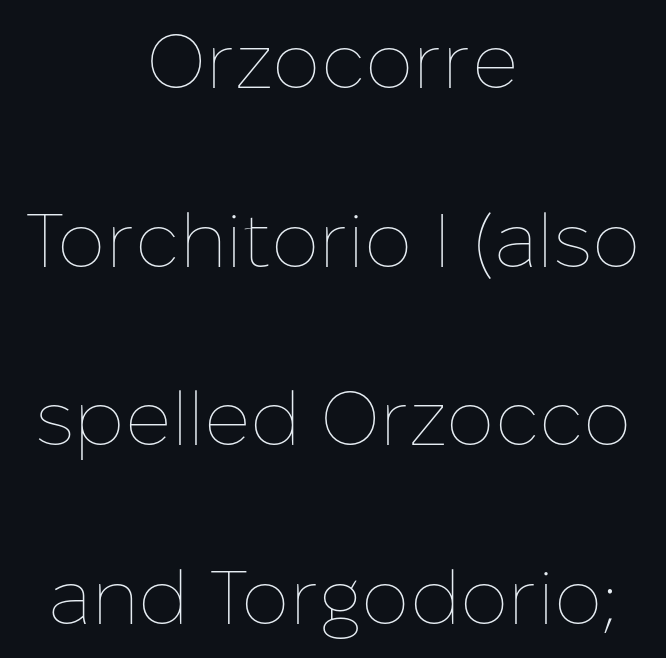
The image shows 76 px thin type, upright; set centered, loose line spacing (2.35x), normal letter spacing, not underlined; low stroke contrast and a medium x-height.
